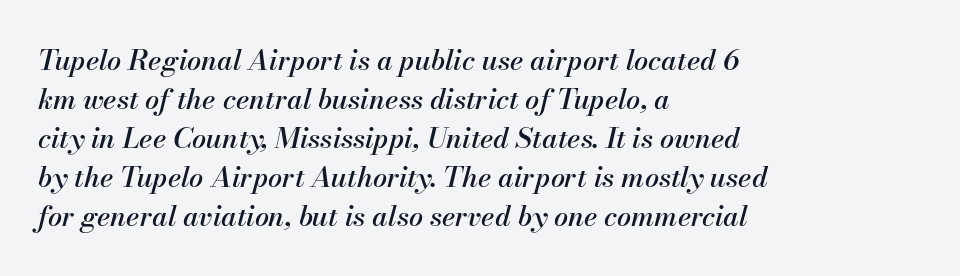
What's the leading like? Ordinary, nothing unusual. Varying glyph widths throughout — classic text-font behaviour. The type is set solid horizontally, with unmodified tracking. When letters slant like this, we call the style italic. The lines are quadded left. Descenders are the only things crossing below the line.
